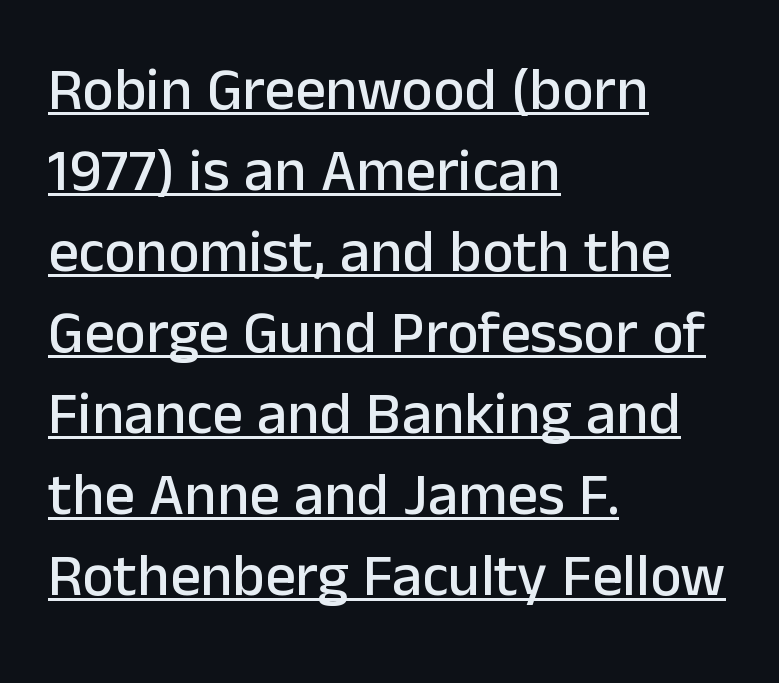
Q: Is the text italic (slanted)? A: No, it is upright.
Q: Is the typeface a serif or a sans-serif typeface? A: Sans-serif.
Q: Is the text underlined? A: Yes.
Q: How is the paragraph aligned? A: Left-aligned.
Q: Is the spacing between letters normal or unusually wide? A: Normal.
Q: Is the spacing between lines tight, normal or loose? A: Normal.
Q: Width (condensed, normal, or wide)? A: Normal.
Q: Stroke contrast? A: Low.
Q: x-height? A: Medium.
Q: Monospaced? A: No.
